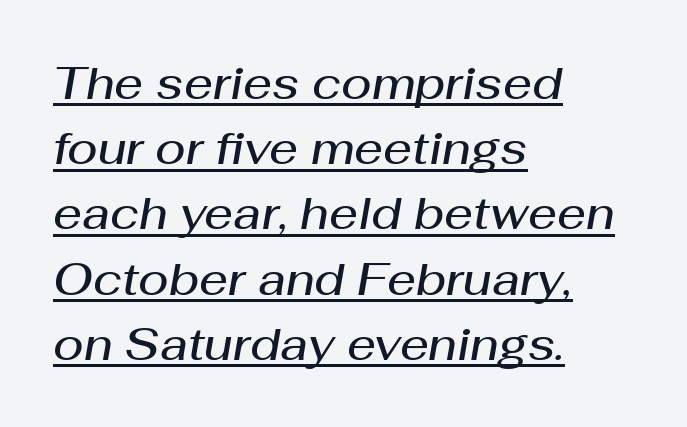
{"italic": "yes", "lean": "right", "slant_degrees": 10, "bold": "semi", "weight": "semibold", "width": "normal", "stroke_contrast": "medium", "x_height": "medium", "monospaced": "no", "underline": "yes", "align": "left", "line_spacing": "normal", "line_spacing_ratio": 1.45, "letter_spacing": "normal", "letter_spacing_em": 0.0, "glyph_px": 45}
